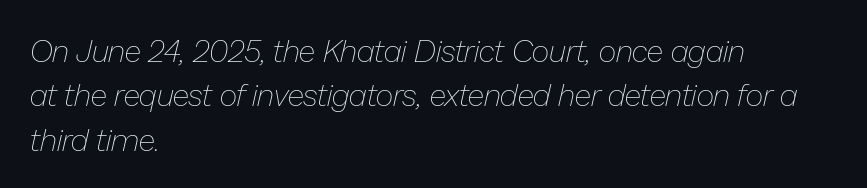
The image shows 31 px thin type, italic (leaning right); set left-aligned, normal line spacing (1.43x), normal letter spacing, not underlined; low stroke contrast and a medium x-height.
